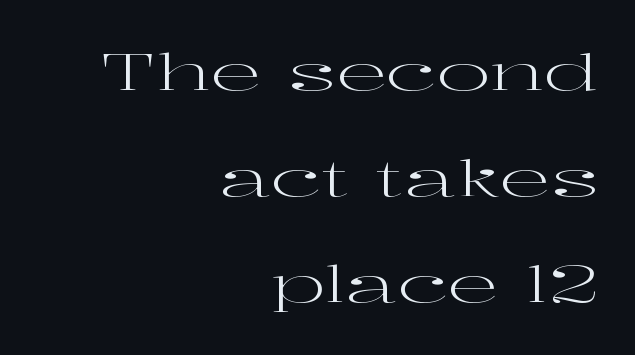
Q: Is the text bold? A: No.
Q: Is the text italic (slanted)? A: No, it is upright.
Q: Is the typeface a serif or a sans-serif typeface? A: Serif.
Q: Is the text underlined? A: No.
Q: How is the paragraph aligned? A: Right-aligned.
Q: Is the spacing between letters normal or unusually wide? A: Normal.
Q: Is the spacing between lines tight, normal or loose? A: Loose.
Q: Width (condensed, normal, or wide)? A: Wide.
Q: Stroke contrast? A: High.
Q: x-height? A: Medium.
Q: Monospaced? A: No.
